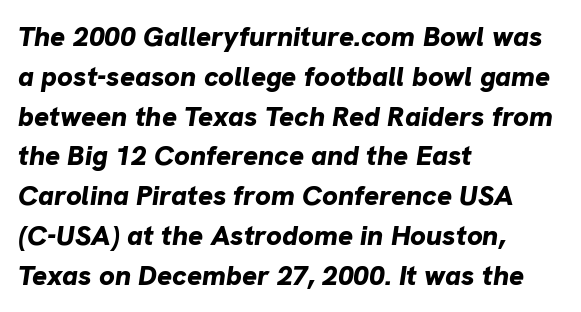
Q: Is the text bold? A: Yes.
Q: Is the text italic (slanted)? A: Yes, it leans right by about 8 degrees.
Q: Is the text underlined? A: No.
Q: How is the paragraph aligned? A: Left-aligned.
Q: Is the spacing between letters normal or unusually wide? A: Normal.
Q: Is the spacing between lines tight, normal or loose? A: Normal.
Q: Width (condensed, normal, or wide)? A: Normal.
Q: Stroke contrast? A: Low.
Q: x-height? A: Medium.
Q: Monospaced? A: No.
